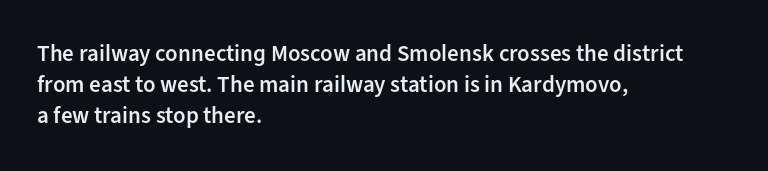
Q: Is the text bold? A: Semi-bold.
Q: Is the text italic (slanted)? A: No, it is upright.
Q: Is the text underlined? A: No.
Q: How is the paragraph aligned? A: Left-aligned.
Q: Is the spacing between letters normal or unusually wide? A: Normal.
Q: Is the spacing between lines tight, normal or loose? A: Normal.
